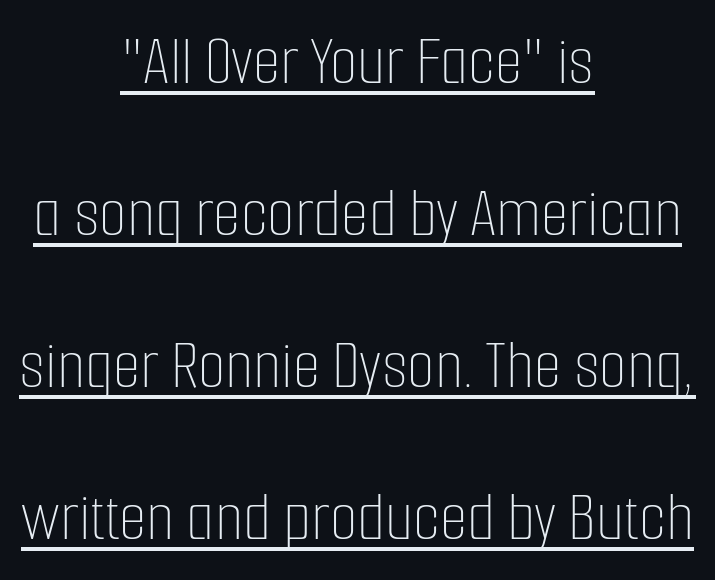
The face used here is rendered with its standard letterfit. Which margin do the lines hug? Neither — every line sits in the middle. The glyphs are accompanied by a horizontal stroke just below them. A roman cut, with each character standing at attention.
